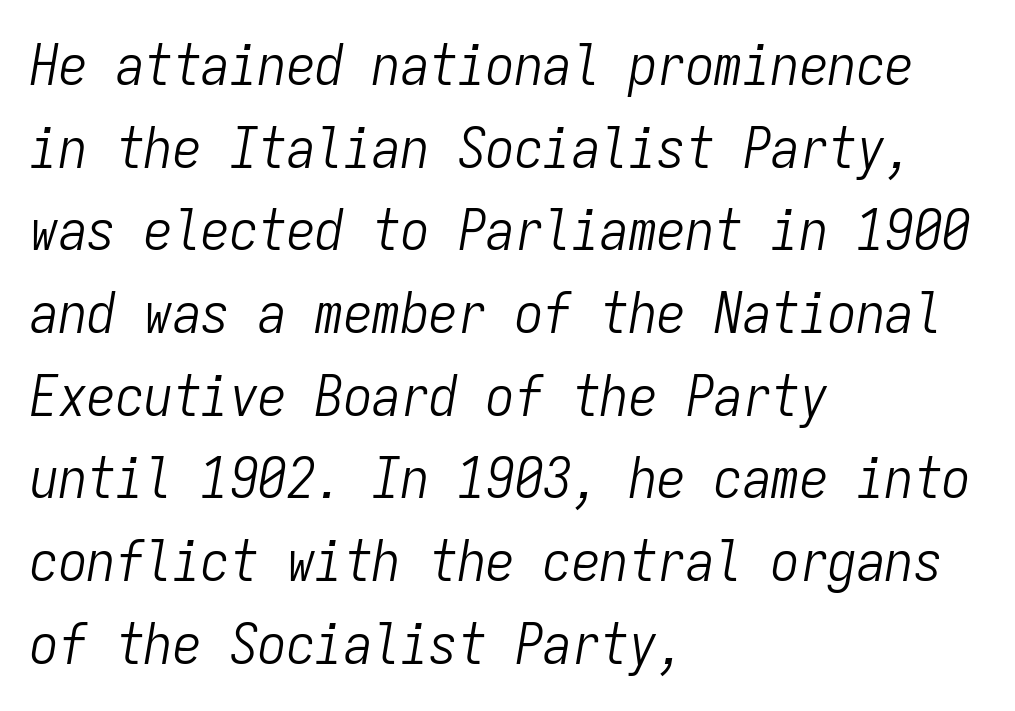
{"italic": "yes", "lean": "right", "slant_degrees": 9, "bold": "no", "weight": "light", "width": "condensed", "stroke_contrast": "low", "x_height": "medium", "monospaced": "yes", "underline": "no", "align": "left", "line_spacing": "normal", "line_spacing_ratio": 1.45, "letter_spacing": "normal", "letter_spacing_em": 0.0, "glyph_px": 57}
